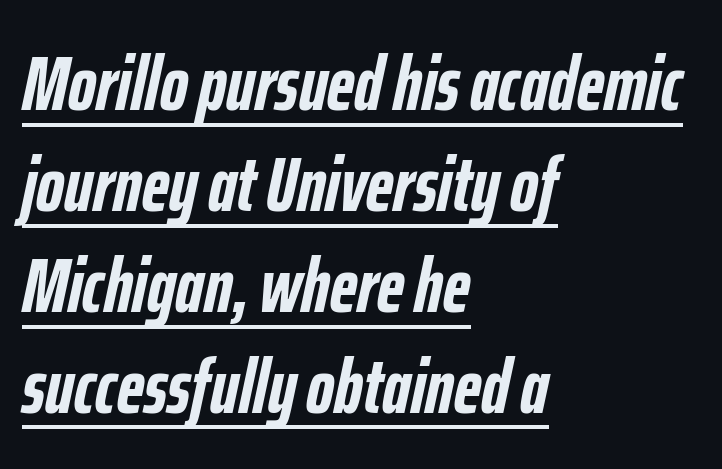
Underline: present. The face used here is proportionally spaced, like ordinary book or web type. This is heavy type, rendered in bold. The rendering applies a slant to the glyphs.
